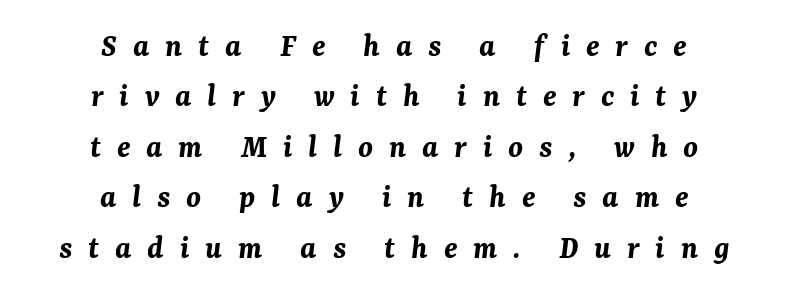
Leading matches the norm, producing a regular column. Heft: maximum for text — a bold. Bare-footed words on every line. The face used here is rendered with a markedly widened letterfit. A typesetter would call this proportional, since set widths differ per character. Caption: multi-line text, centered on the measure.
